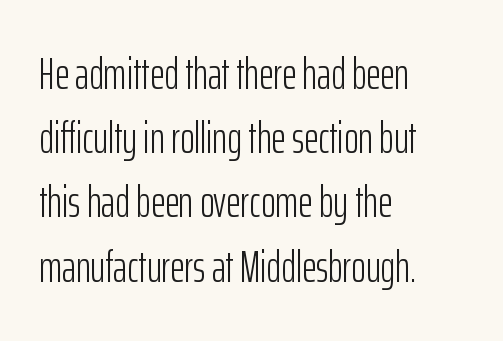
The image shows 44 px light, condensed sans-serif type, upright; set left-aligned, normal line spacing (1.46x), normal letter spacing, not underlined; low stroke contrast and a medium x-height.
